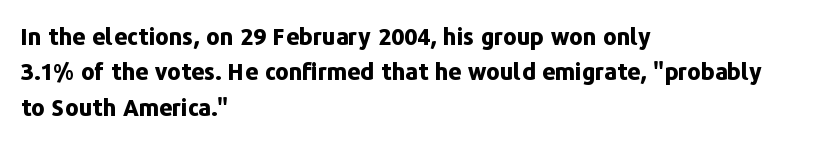
The image shows 23 px bold type, upright; set left-aligned, normal line spacing (1.54x), normal letter spacing, not underlined.
